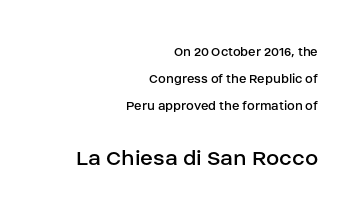
{"italic": "no", "bold": "no", "underline": "no", "align": "right", "line_spacing": "loose", "line_spacing_ratio": 1.93, "letter_spacing": "normal", "letter_spacing_em": 0.0, "larger_block": "second", "size_ratio": 1.71, "glyph_px": 24}
